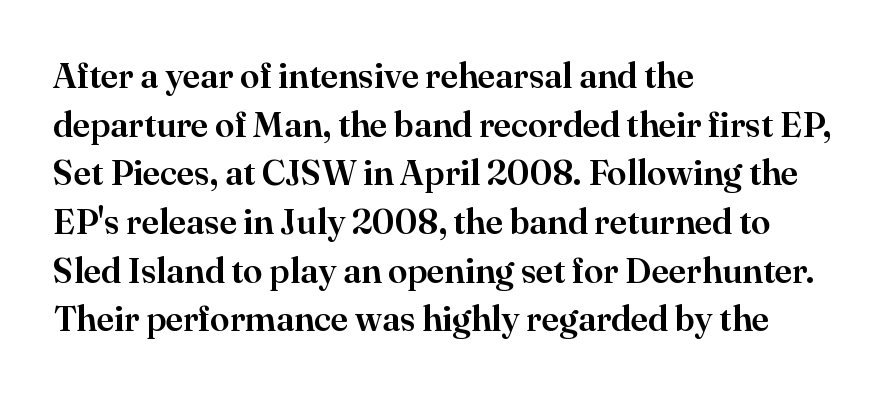
The image shows 35 px serif type, upright; set left-aligned, normal line spacing (1.39x), normal letter spacing, not underlined; high stroke contrast and a small x-height.
